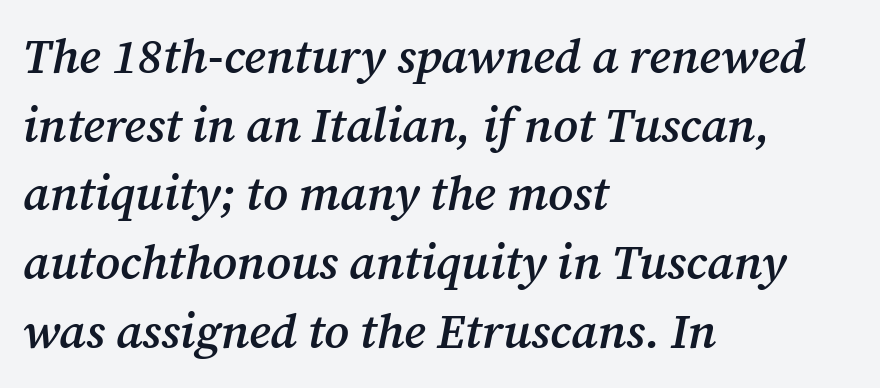
{"serif": "yes", "italic": "yes", "lean": "right", "slant_degrees": 12, "bold": "semi", "weight": "semibold", "width": "normal", "stroke_contrast": "medium", "x_height": "medium", "monospaced": "no", "underline": "no", "align": "left", "line_spacing": "normal", "line_spacing_ratio": 1.43, "letter_spacing": "normal", "letter_spacing_em": 0.0, "glyph_px": 48}
